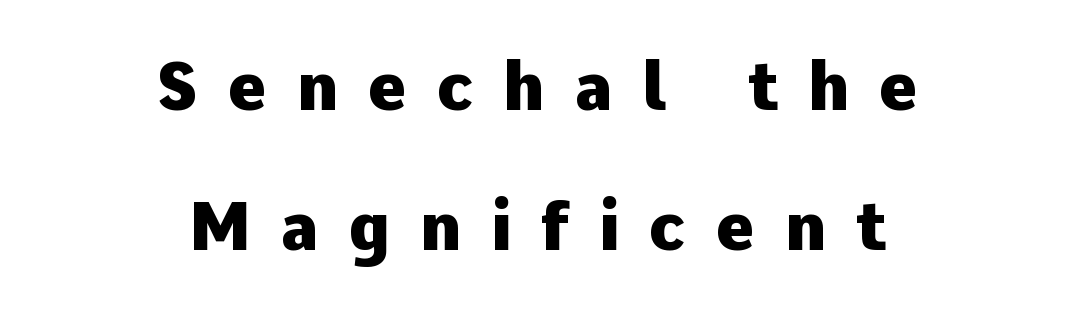
Q: Is the text bold? A: Yes.
Q: Is the text italic (slanted)? A: No, it is upright.
Q: Is the typeface a serif or a sans-serif typeface? A: Sans-serif.
Q: Is the text underlined? A: No.
Q: How is the paragraph aligned? A: Centered.
Q: Is the spacing between letters normal or unusually wide? A: Unusually wide.
Q: Is the spacing between lines tight, normal or loose? A: Loose.
Q: Width (condensed, normal, or wide)? A: Normal.
Q: Stroke contrast? A: Low.
Q: x-height? A: Medium.
Q: Monospaced? A: No.
